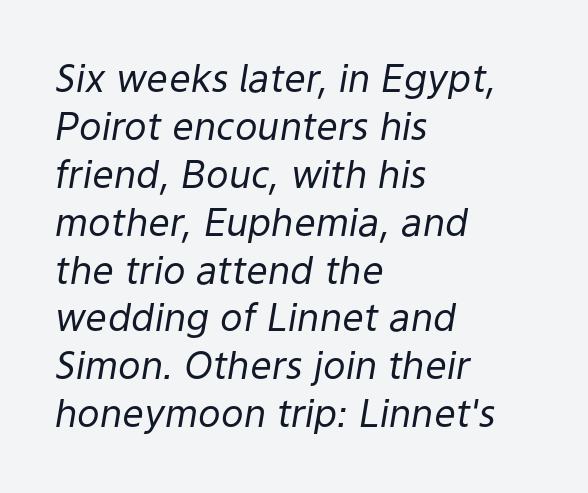
{"italic": "yes", "lean": "right", "slant_degrees": 9, "bold": "no", "weight": "regular", "width": "normal", "stroke_contrast": "low", "x_height": "medium", "monospaced": "no", "underline": "no", "align": "left", "line_spacing": "normal", "line_spacing_ratio": 1.26, "letter_spacing": "normal", "letter_spacing_em": 0.0, "glyph_px": 38}
